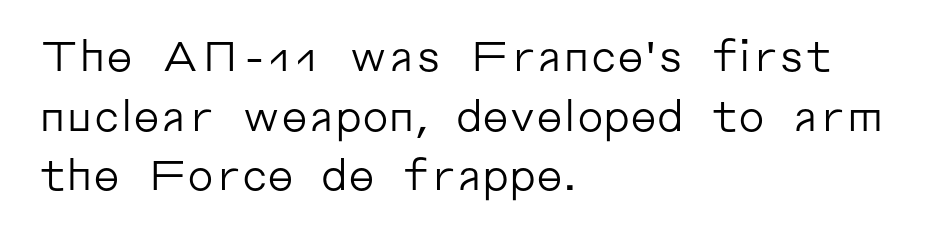
Q: Is the text bold? A: No.
Q: Is the text italic (slanted)? A: No, it is upright.
Q: Is the typeface a serif or a sans-serif typeface? A: Sans-serif.
Q: Is the text underlined? A: No.
Q: How is the paragraph aligned? A: Left-aligned.
Q: Is the spacing between letters normal or unusually wide? A: Normal.
Q: Is the spacing between lines tight, normal or loose? A: Normal.
Q: Width (condensed, normal, or wide)? A: Normal.
Q: Stroke contrast? A: Low.
Q: x-height? A: Medium.
Q: Monospaced? A: No.
